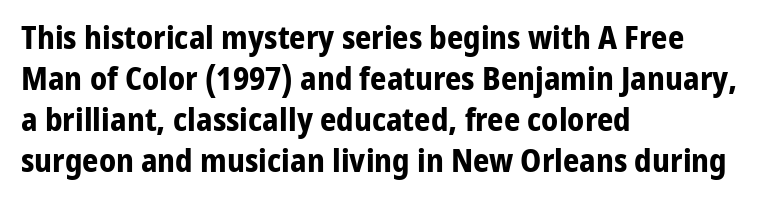
Q: Is the text bold? A: Yes.
Q: Is the text italic (slanted)? A: No, it is upright.
Q: Is the typeface a serif or a sans-serif typeface? A: Sans-serif.
Q: Is the text underlined? A: No.
Q: How is the paragraph aligned? A: Left-aligned.
Q: Is the spacing between letters normal or unusually wide? A: Normal.
Q: Is the spacing between lines tight, normal or loose? A: Normal.
Q: Width (condensed, normal, or wide)? A: Normal.
Q: Stroke contrast? A: Low.
Q: x-height? A: Medium.
Q: Monospaced? A: No.
